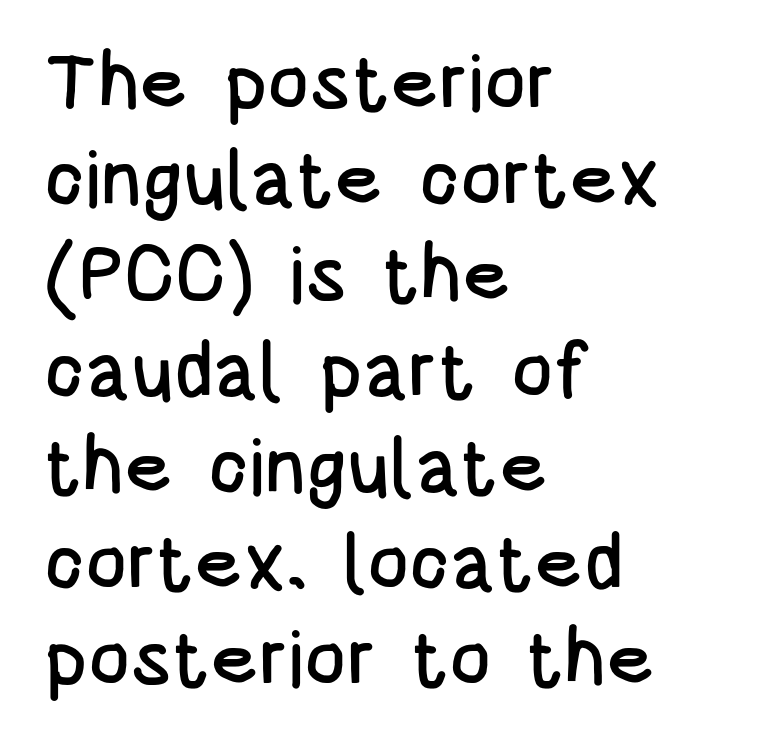
The image shows 78 px condensed sans-serif type, upright; set left-aligned, line spacing 1.23x, normal letter spacing, not underlined; low stroke contrast and a large x-height.
